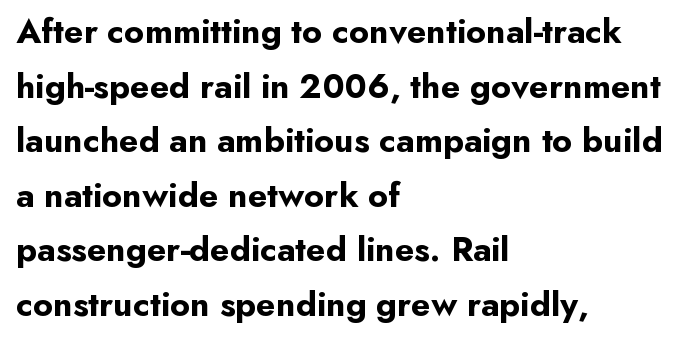
Successive baselines arrive at the customary interval. Style check: upright. Weight: bold. The line texture is even and compact thanks to regular tracking. The face used here is proportionally spaced, like ordinary book or web type. A sans-serif font was chosen for this passage.
